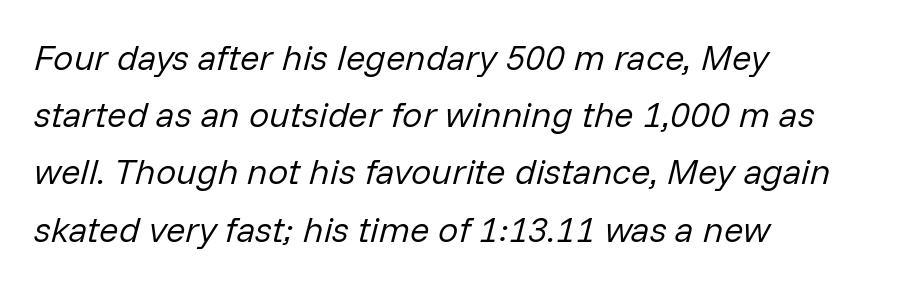
The image shows 36 px regular-weight type, italic (leaning right); set left-aligned, normal line spacing (1.59x), normal letter spacing, not underlined; low stroke contrast and a medium x-height.
